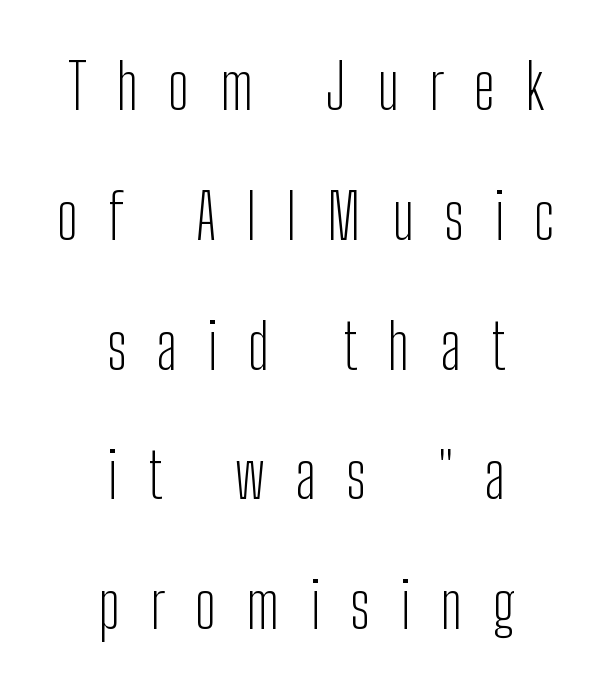
Q: Is the text bold? A: No.
Q: Is the text italic (slanted)? A: No, it is upright.
Q: Is the typeface a serif or a sans-serif typeface? A: Sans-serif.
Q: Is the text underlined? A: No.
Q: How is the paragraph aligned? A: Centered.
Q: Is the spacing between letters normal or unusually wide? A: Unusually wide.
Q: Is the spacing between lines tight, normal or loose? A: Loose.
Q: Width (condensed, normal, or wide)? A: Condensed.
Q: Stroke contrast? A: Low.
Q: x-height? A: Medium.
Q: Monospaced? A: No.
